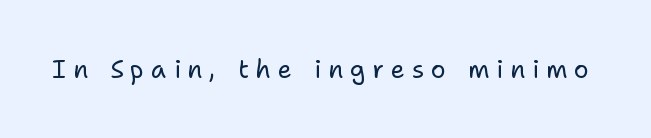
{"italic": "no", "bold": "no", "underline": "no", "letter_spacing": "wide", "letter_spacing_em": 0.27, "glyph_px": 25}
